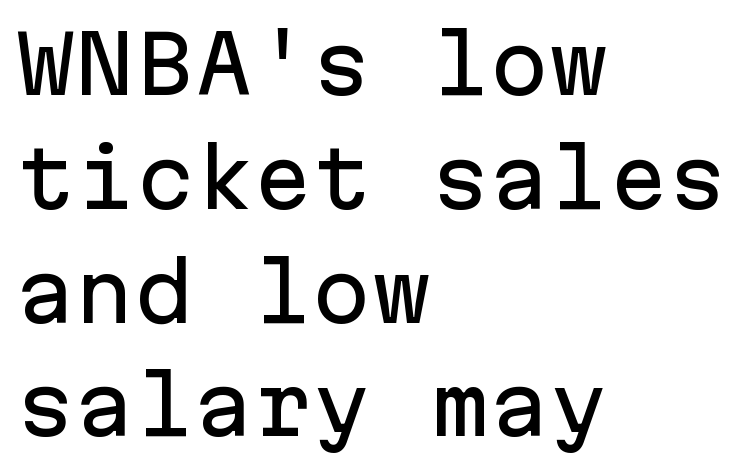
The image shows 79 px sans-serif type, upright, monospaced; set left-aligned, normal line spacing (1.44x), normal letter spacing, not underlined; low stroke contrast and a medium x-height.
